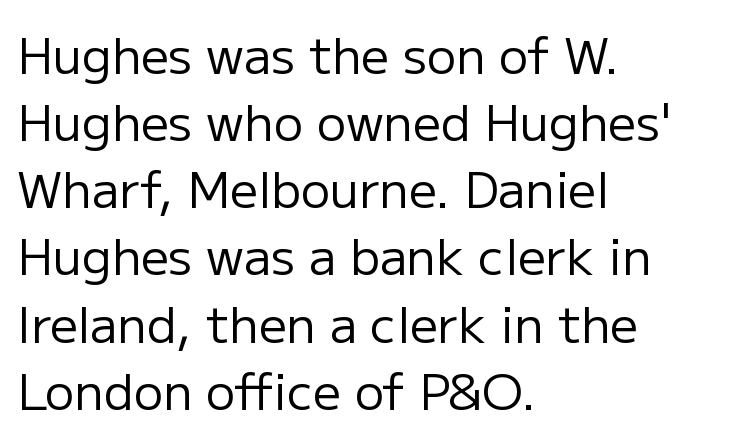
These lines are rendered in a variable-pitch font. The rows are spaced the way most documents space them. Is the letter spacing exaggerated? No — it looks like the ordinary default. The font is comparable to plain body text, perhaps lighter.
